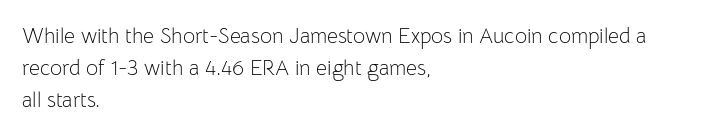
Q: Is the text bold? A: No.
Q: Is the text italic (slanted)? A: No, it is upright.
Q: Is the text underlined? A: No.
Q: How is the paragraph aligned? A: Left-aligned.
Q: Is the spacing between letters normal or unusually wide? A: Normal.
Q: Is the spacing between lines tight, normal or loose? A: Normal.
